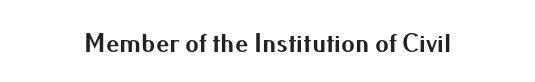
{"italic": "no", "bold": "yes", "underline": "no", "align": "center", "letter_spacing": "normal", "letter_spacing_em": 0.0, "glyph_px": 27}
